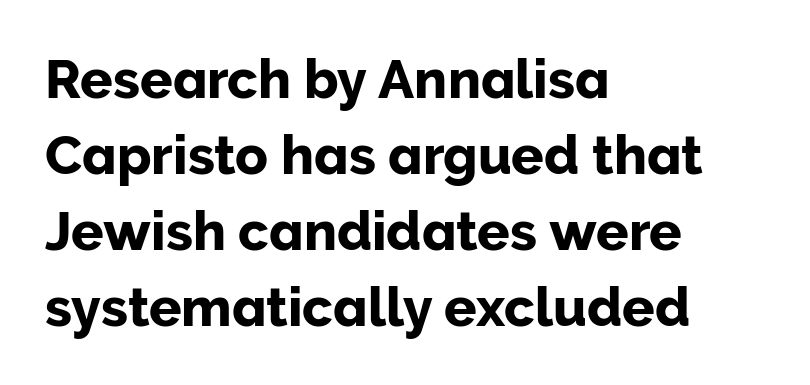
{"serif": "no", "italic": "no", "width": "normal", "stroke_contrast": "low", "x_height": "medium", "monospaced": "no", "underline": "no", "align": "left", "line_spacing": "normal", "line_spacing_ratio": 1.41, "letter_spacing": "normal", "letter_spacing_em": 0.0, "glyph_px": 54}
